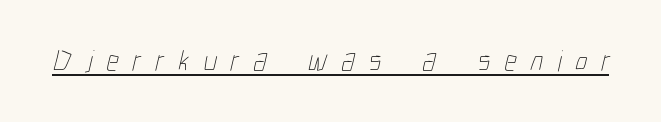
{"bold": "no", "weight": "thin", "width": "condensed", "stroke_contrast": "low", "x_height": "medium", "monospaced": "no", "underline": "yes", "letter_spacing": "wide", "letter_spacing_em": 0.47, "glyph_px": 30}
